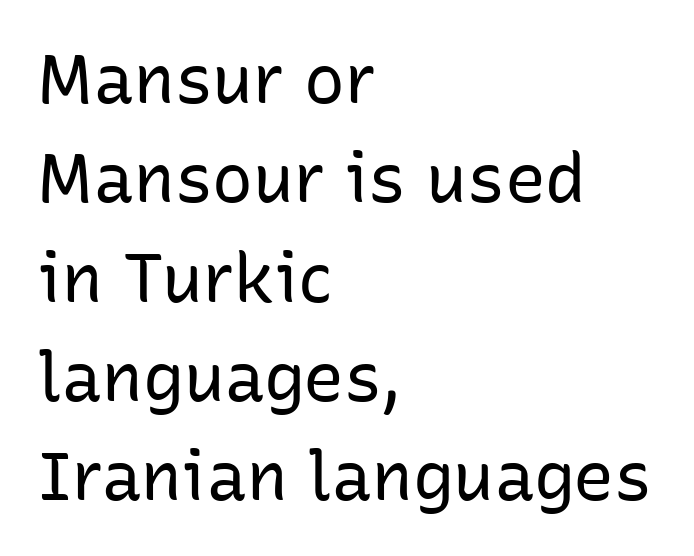
Is the block centered? No — it sits flush against the left margin. A typesetter would call this proportional, since set widths differ per character. Horizontal bands of white between lines are of average thickness. Stem width sits at or under what a default text font uses.
